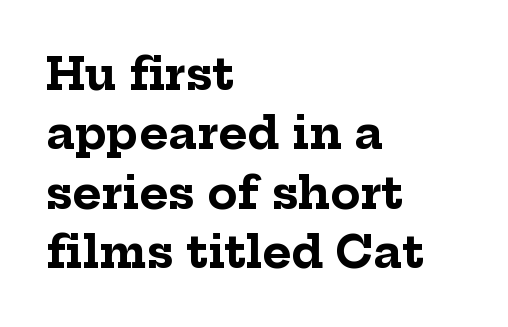
The image shows 44 px bold serif type, upright; set left-aligned, normal line spacing (1.35x), normal letter spacing, not underlined; low stroke contrast and a medium x-height.
